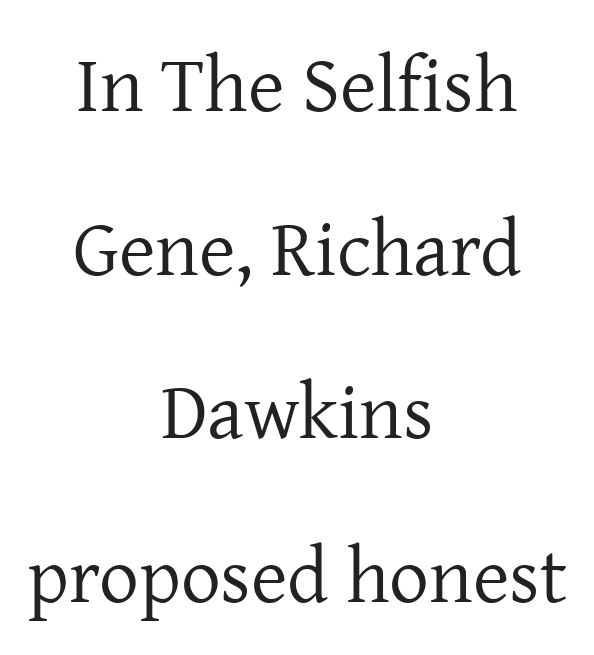
The image shows 79 px regular-weight serif type, upright; set centered, loose line spacing (2.07x), normal letter spacing, not underlined; low stroke contrast and a medium x-height.
